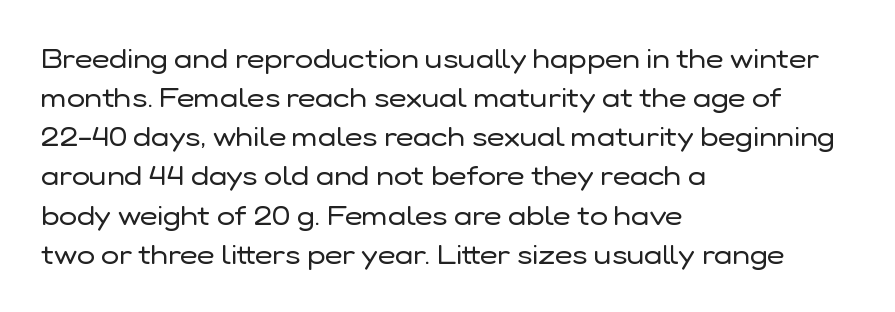
{"italic": "no", "bold": "no", "underline": "no", "align": "left", "line_spacing": "normal", "line_spacing_ratio": 1.45, "letter_spacing": "normal", "letter_spacing_em": 0.0, "glyph_px": 27}
